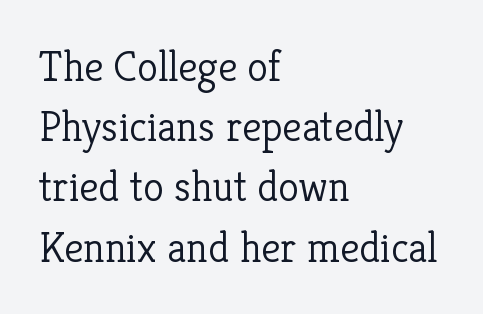
Q: Is the text bold? A: No.
Q: Is the text italic (slanted)? A: No, it is upright.
Q: Is the typeface a serif or a sans-serif typeface? A: Serif.
Q: Is the text underlined? A: No.
Q: How is the paragraph aligned? A: Left-aligned.
Q: Is the spacing between letters normal or unusually wide? A: Normal.
Q: Is the spacing between lines tight, normal or loose? A: Normal.
Q: Width (condensed, normal, or wide)? A: Normal.
Q: Stroke contrast? A: Low.
Q: x-height? A: Medium.
Q: Monospaced? A: No.
